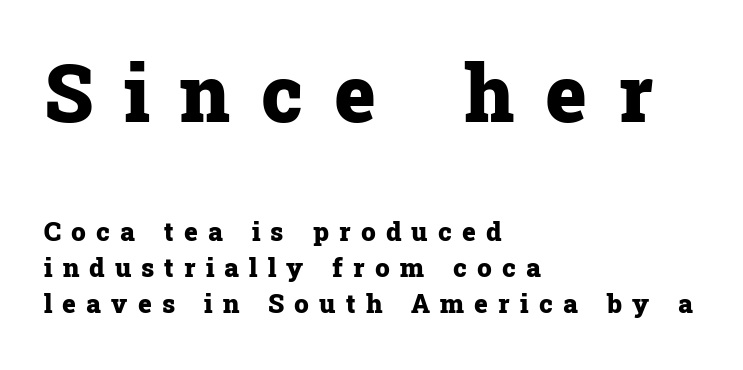
{"serif": "yes", "italic": "no", "bold": "yes", "weight": "heavy", "width": "normal", "stroke_contrast": "low", "x_height": "medium", "monospaced": "no", "underline": "no", "align": "left", "line_spacing": "normal", "line_spacing_ratio": 1.37, "letter_spacing": "wide", "letter_spacing_em": 0.39, "larger_block": "first", "size_ratio": 3.04, "glyph_px": 79}
